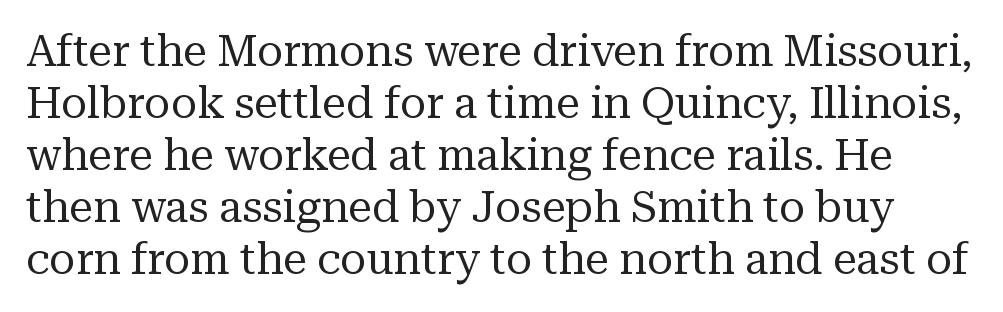
The image shows 43 px regular-weight serif type, upright; set line spacing 1.21x, normal letter spacing, not underlined; medium stroke contrast and a medium x-height.
